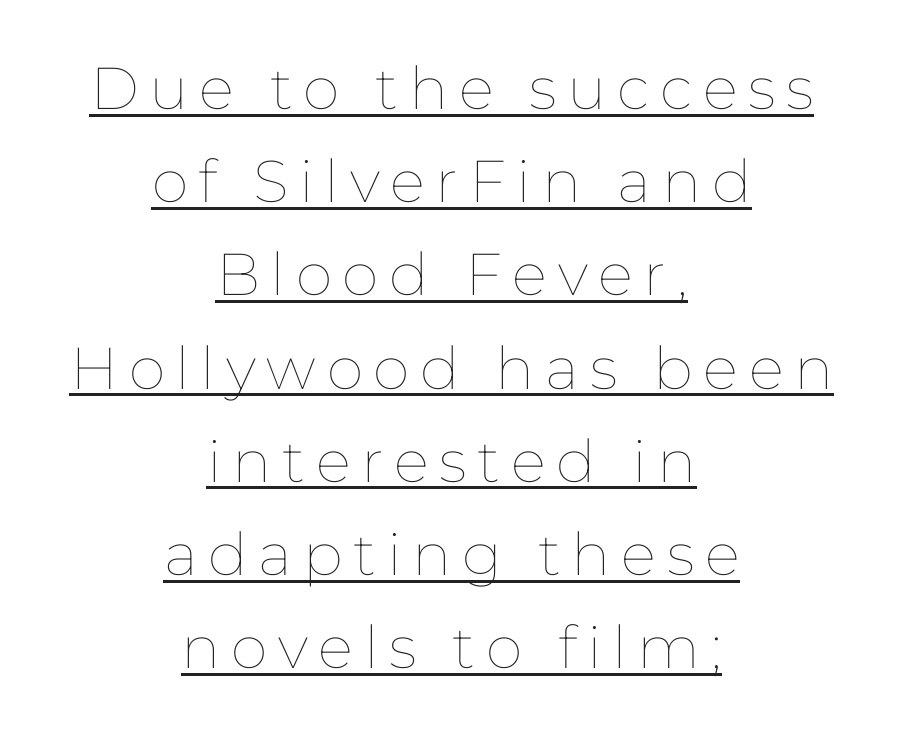
{"italic": "no", "bold": "no", "weight": "thin", "width": "normal", "stroke_contrast": "low", "x_height": "medium", "monospaced": "no", "underline": "yes", "align": "center", "line_spacing": "normal", "line_spacing_ratio": 1.58, "glyph_px": 59}
